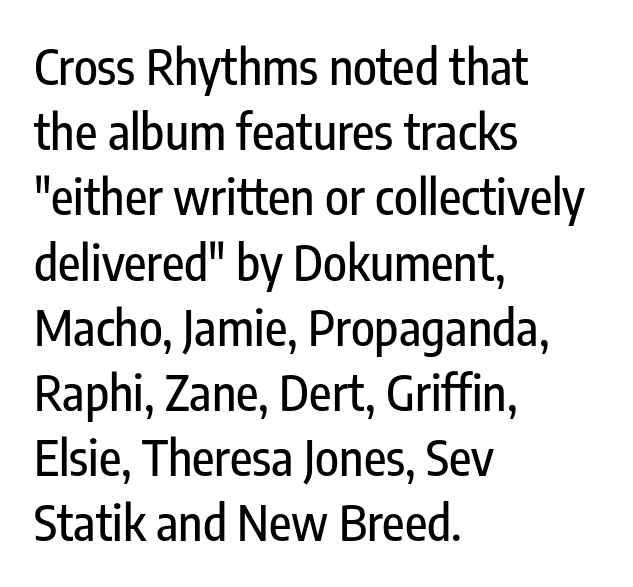
The image shows 49 px condensed sans-serif type, upright; set left-aligned, normal line spacing (1.33x), normal letter spacing, not underlined; low stroke contrast and a medium x-height.
